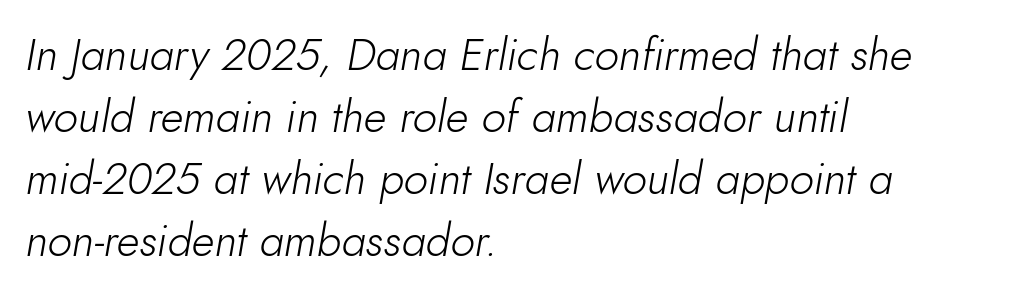
Q: Is the text bold? A: No.
Q: Is the text italic (slanted)? A: Yes, it leans right by about 10 degrees.
Q: Is the text underlined? A: No.
Q: How is the paragraph aligned? A: Left-aligned.
Q: Is the spacing between letters normal or unusually wide? A: Normal.
Q: Is the spacing between lines tight, normal or loose? A: Normal.
Q: Width (condensed, normal, or wide)? A: Normal.
Q: Stroke contrast? A: Low.
Q: x-height? A: Small.
Q: Monospaced? A: No.
